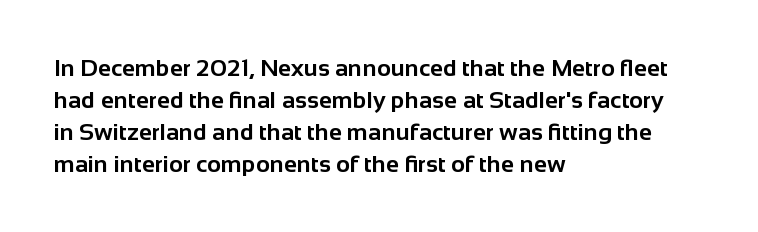
{"italic": "no", "bold": "yes", "underline": "no", "align": "left", "line_spacing": "normal", "line_spacing_ratio": 1.33, "letter_spacing": "normal", "letter_spacing_em": 0.0, "glyph_px": 24}
